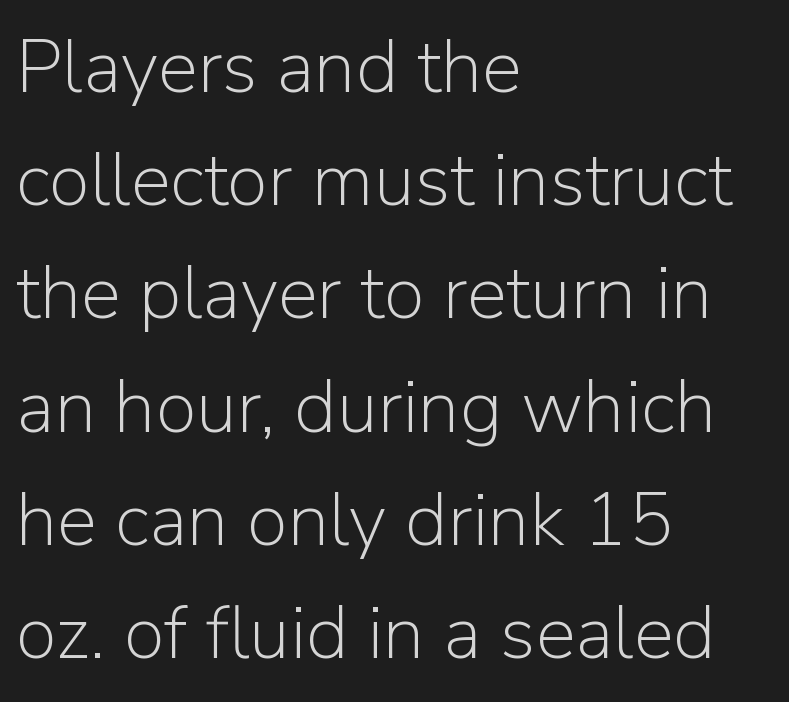
Q: Is the text bold? A: No.
Q: Is the text italic (slanted)? A: No, it is upright.
Q: Is the typeface a serif or a sans-serif typeface? A: Sans-serif.
Q: Is the text underlined? A: No.
Q: How is the paragraph aligned? A: Left-aligned.
Q: Is the spacing between letters normal or unusually wide? A: Normal.
Q: Is the spacing between lines tight, normal or loose? A: Normal.
Q: Width (condensed, normal, or wide)? A: Normal.
Q: Stroke contrast? A: Low.
Q: x-height? A: Medium.
Q: Monospaced? A: No.
